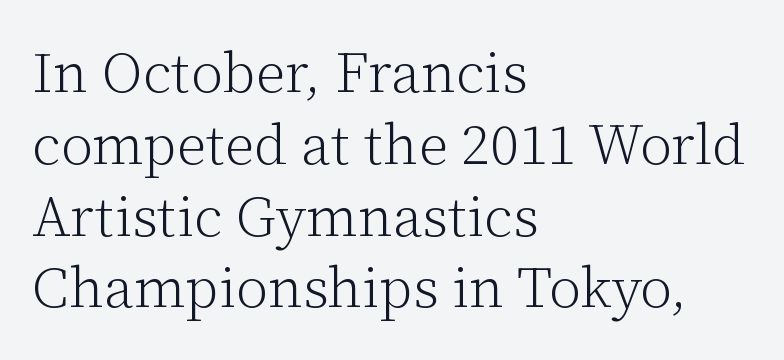
{"serif": "yes", "italic": "no", "bold": "no", "weight": "light", "width": "normal", "stroke_contrast": "low", "x_height": "medium", "monospaced": "no", "underline": "no", "align": "left", "line_spacing": "normal", "line_spacing_ratio": 1.26, "letter_spacing": "normal", "letter_spacing_em": 0.0, "glyph_px": 57}
